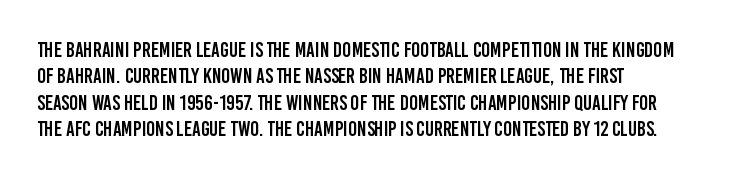
The image shows 21 px text type, upright; set left-aligned, normal line spacing (1.26x), normal letter spacing, not underlined.
